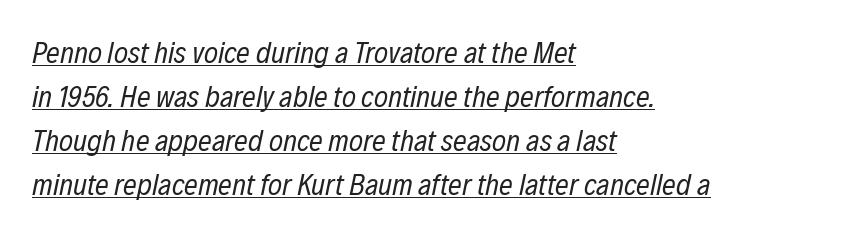
Here the designer chose a conventional face with non-uniform glyph widths. The gaps between neighbouring characters are ordinary and unremarkable. A normal amount of white space separates one row of letters from the next. Caption: lettering with a line underneath.
